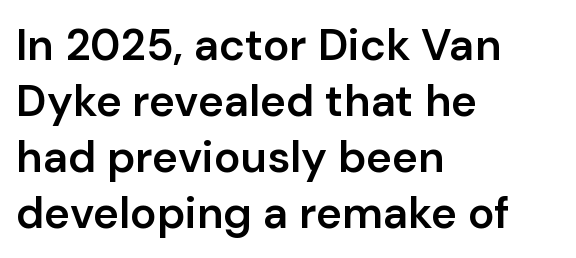
If you drew a line through each stem, it would be perfectly vertical. The passage shown has conventional tracking throughout. This sample uses a sans-serif face. Baseline-to-baseline distance is the conventional proportion of letter height.
